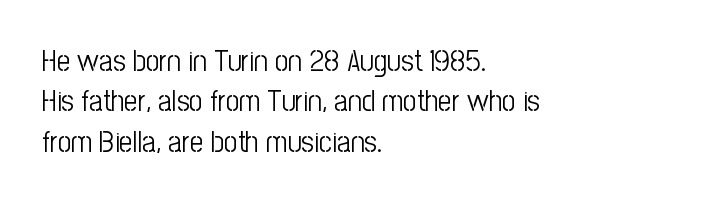
To sum up the face: it is a sans, with no serifs. Layout note: lines flush left. Quick note: interline space is typical. Character widths vary here, with narrow letters taking less room than wide ones. Students, note that the glyphs here touch the page at normal intervals.
